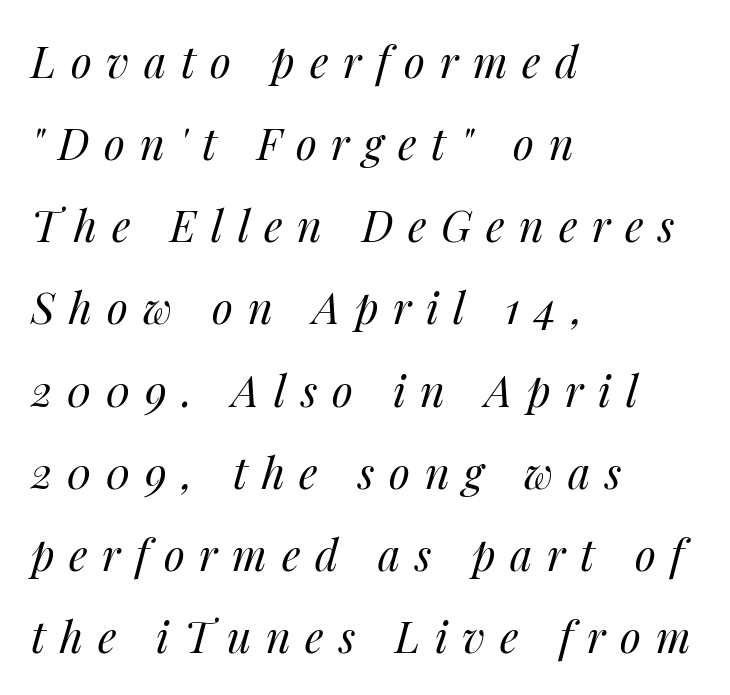
Q: Is the text bold? A: No.
Q: Is the text italic (slanted)? A: Yes, it leans right by about 14 degrees.
Q: Is the text underlined? A: No.
Q: How is the paragraph aligned? A: Left-aligned.
Q: Is the spacing between letters normal or unusually wide? A: Unusually wide.
Q: Is the spacing between lines tight, normal or loose? A: Loose.
Q: Width (condensed, normal, or wide)? A: Normal.
Q: Stroke contrast? A: Medium.
Q: x-height? A: Medium.
Q: Monospaced? A: No.
